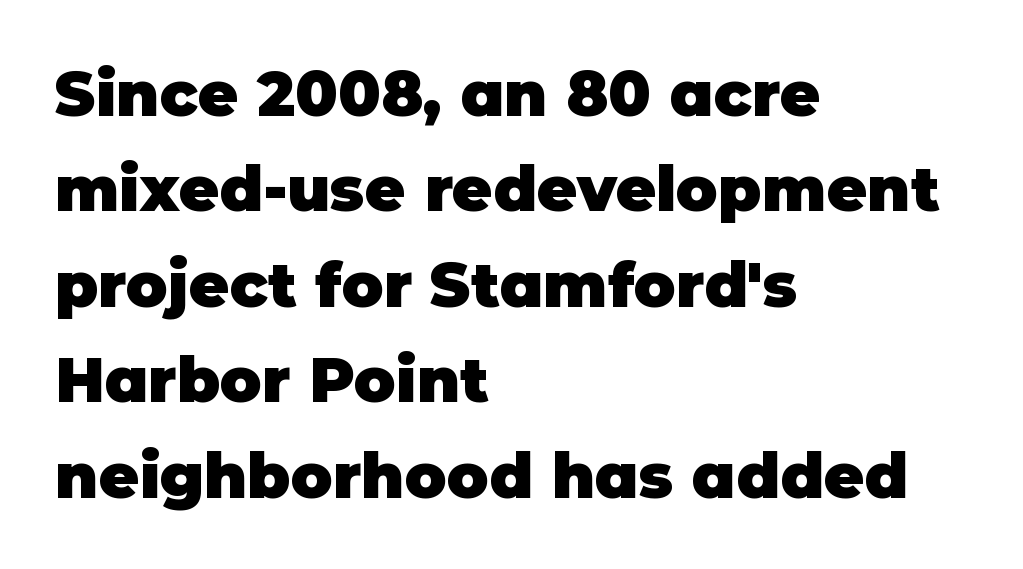
{"serif": "no", "italic": "no", "bold": "yes", "weight": "heavy", "width": "normal", "stroke_contrast": "low", "x_height": "large", "monospaced": "no", "underline": "no", "align": "left", "line_spacing": "normal", "line_spacing_ratio": 1.54, "letter_spacing": "normal", "letter_spacing_em": 0.0, "glyph_px": 62}
